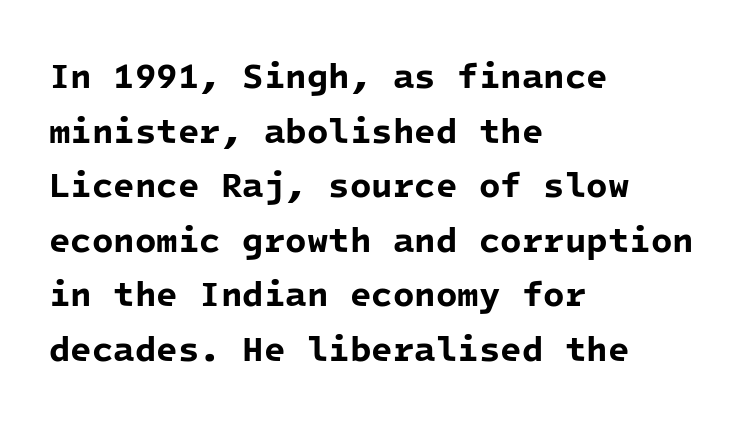
{"serif": "no", "bold": "yes", "weight": "bold", "width": "normal", "stroke_contrast": "low", "x_height": "medium", "monospaced": "yes", "underline": "no", "align": "left", "line_spacing": "normal", "line_spacing_ratio": 1.56, "letter_spacing": "normal", "letter_spacing_em": 0.0, "glyph_px": 35}
